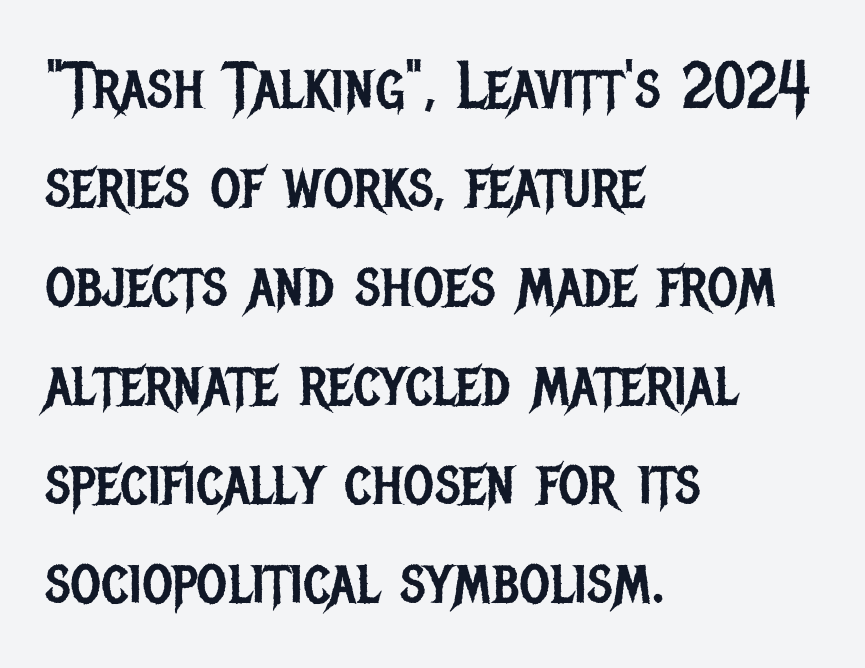
Q: Is the text bold? A: No.
Q: Is the text italic (slanted)? A: No, it is upright.
Q: Is the typeface a serif or a sans-serif typeface? A: Sans-serif.
Q: Is the text underlined? A: No.
Q: How is the paragraph aligned? A: Left-aligned.
Q: Is the spacing between letters normal or unusually wide? A: Normal.
Q: Is the spacing between lines tight, normal or loose? A: Normal.
Q: Width (condensed, normal, or wide)? A: Condensed.
Q: Stroke contrast? A: Low.
Q: x-height? A: Large.
Q: Monospaced? A: No.
